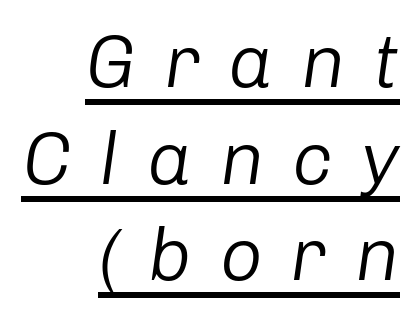
These characters rest on top of a visible drawn line. Vertically, the passage feels balanced, rows spaced as you'd expect. This sample uses expanded letter spacing, leaving extra air between glyphs. Here the designer chose a conventional face with non-uniform glyph widths. Visually the block forms a straight wall on the right and a jagged coastline on the left. Bold? No — there's no thickening of the strokes.
